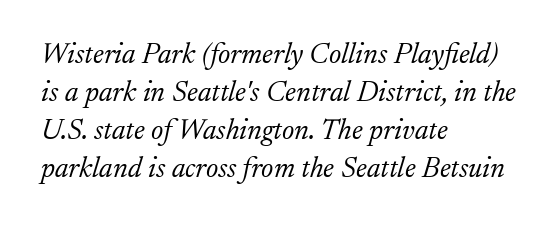
Q: Is the text bold? A: No.
Q: Is the text italic (slanted)? A: Yes, it leans right by about 17 degrees.
Q: Is the typeface a serif or a sans-serif typeface? A: Serif.
Q: Is the text underlined? A: No.
Q: How is the paragraph aligned? A: Left-aligned.
Q: Is the spacing between letters normal or unusually wide? A: Normal.
Q: Is the spacing between lines tight, normal or loose? A: Normal.
Q: Width (condensed, normal, or wide)? A: Normal.
Q: Stroke contrast? A: Low.
Q: x-height? A: Small.
Q: Monospaced? A: No.
